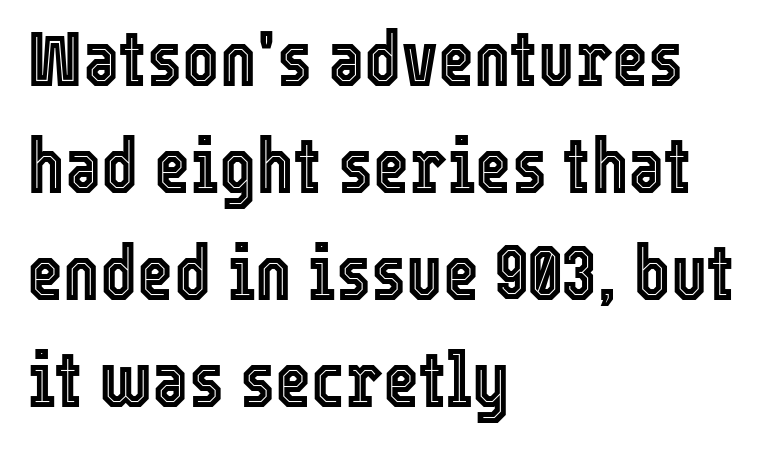
{"italic": "no", "width": "condensed", "x_height": "medium", "monospaced": "no", "underline": "no", "align": "left", "line_spacing": "normal", "line_spacing_ratio": 1.37, "letter_spacing": "normal", "letter_spacing_em": 0.0, "glyph_px": 78}
